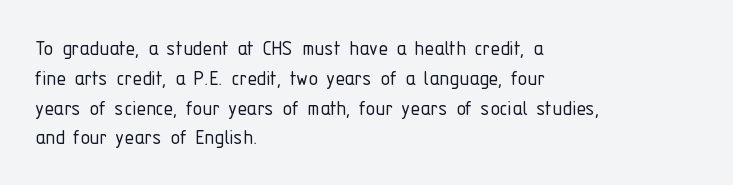
Q: Is the text bold? A: No.
Q: Is the text italic (slanted)? A: No, it is upright.
Q: Is the text underlined? A: No.
Q: How is the paragraph aligned? A: Left-aligned.
Q: Is the spacing between letters normal or unusually wide? A: Normal.
